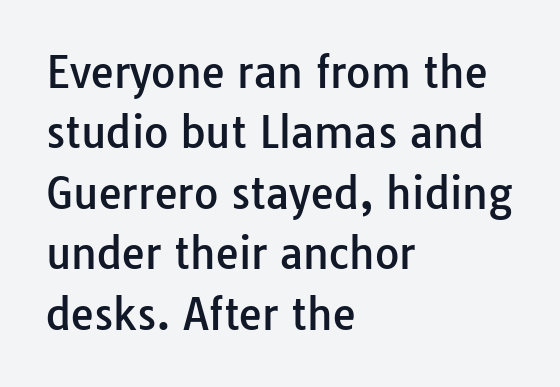
The image shows 42 px sans-serif type, upright; set left-aligned, normal line spacing (1.44x), normal letter spacing, not underlined; low stroke contrast and a medium x-height.
